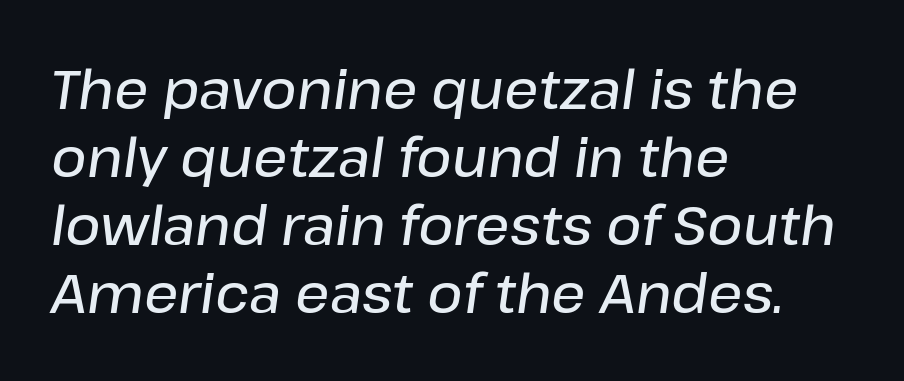
{"italic": "yes", "lean": "right", "slant_degrees": 8, "bold": "semi", "weight": "semibold", "width": "normal", "stroke_contrast": "low", "x_height": "medium", "monospaced": "no", "underline": "no", "align": "left", "line_spacing": "normal", "line_spacing_ratio": 1.26, "letter_spacing": "normal", "letter_spacing_em": 0.0, "glyph_px": 54}
